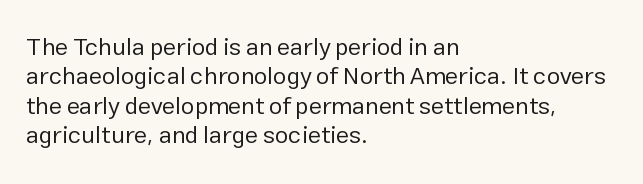
Notice how the stems are strictly vertical — no italics here. Standard letterfit; no display-style spreading of the glyphs. The space beneath each line is pristine and unruled. Counters stay open thanks to moderate or lighter strokes. A classic flush-left, rag-right setting is used for this passage.
